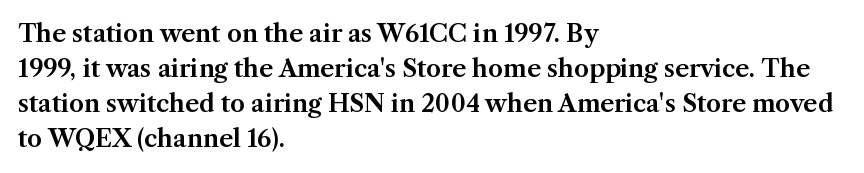
The image shows 24 px text type, upright; set left-aligned, normal line spacing (1.46x), normal letter spacing, not underlined.
